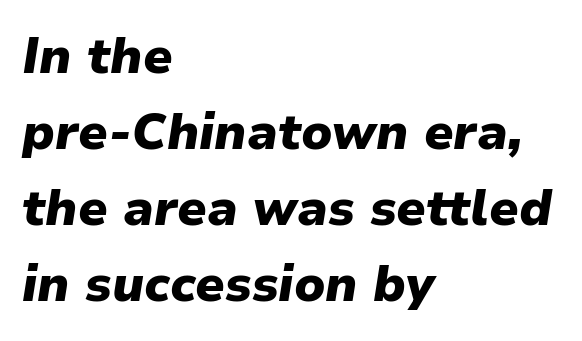
{"italic": "yes", "lean": "right", "slant_degrees": 9, "bold": "yes", "weight": "heavy", "width": "normal", "stroke_contrast": "low", "x_height": "medium", "monospaced": "no", "underline": "no", "align": "left", "line_spacing": "normal", "line_spacing_ratio": 1.52, "letter_spacing": "normal", "letter_spacing_em": 0.0, "glyph_px": 50}
